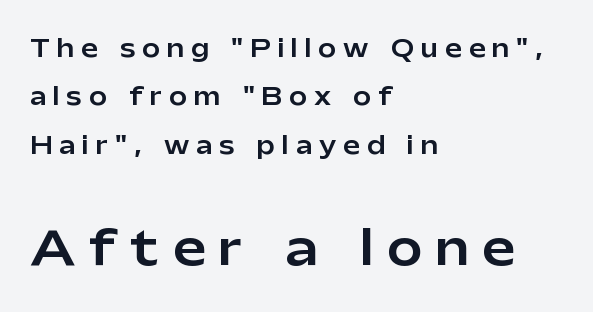
The letters advance in unequal steps, a hallmark of proportional type. These lines have a slow, spaced-out rhythm from letter to letter. The font family rendered here belongs to the sans-serif group. The second block has been scaled up relative to the first. The specimen reads as upright at a glance.
